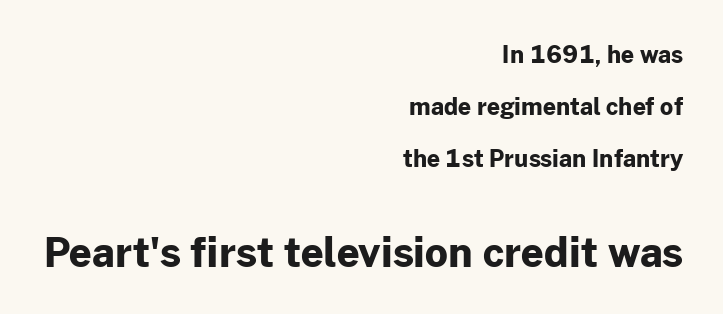
The image shows 40 px bold sans-serif type, upright; set right-aligned, loose line spacing (2.26x), normal letter spacing, not underlined; the second (bottom) block is 1.74x larger; low stroke contrast and a medium x-height.
